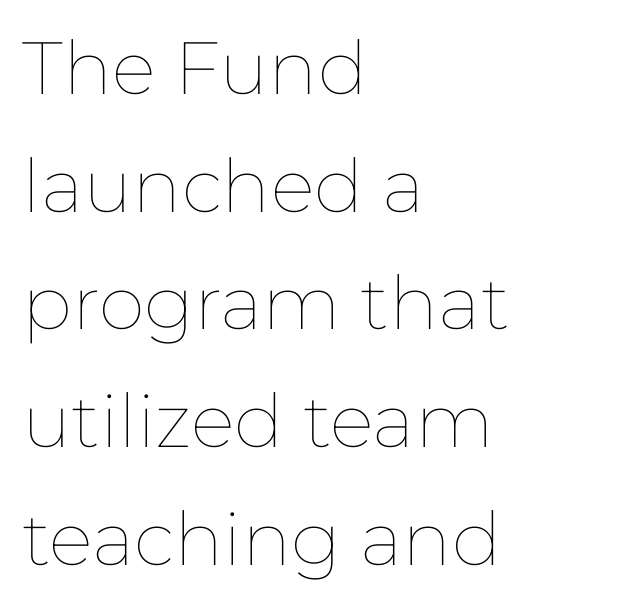
The lines sit at an ordinary, default distance from one another. Which margin do the lines hug? The left one — the right edge is uneven. Has an underline been added? It has not. The face used here is proportionally spaced, like ordinary book or web type. The passage shown has conventional tracking throughout. Notice how the stems are strictly vertical — no italics here.
